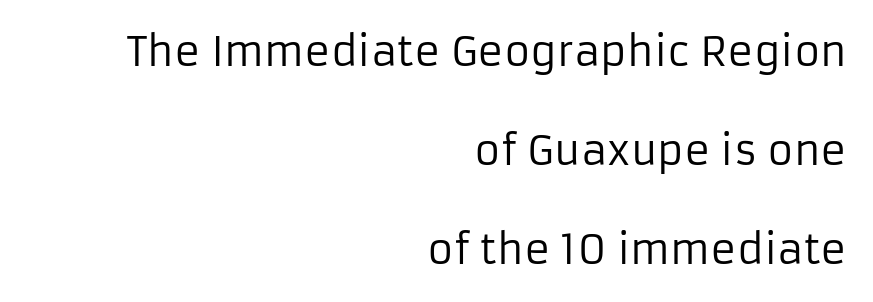
Q: Is the text bold? A: No.
Q: Is the text italic (slanted)? A: No, it is upright.
Q: Is the typeface a serif or a sans-serif typeface? A: Sans-serif.
Q: Is the text underlined? A: No.
Q: How is the paragraph aligned? A: Right-aligned.
Q: Is the spacing between letters normal or unusually wide? A: Normal.
Q: Is the spacing between lines tight, normal or loose? A: Loose.
Q: Width (condensed, normal, or wide)? A: Normal.
Q: Stroke contrast? A: Low.
Q: x-height? A: Medium.
Q: Monospaced? A: No.
